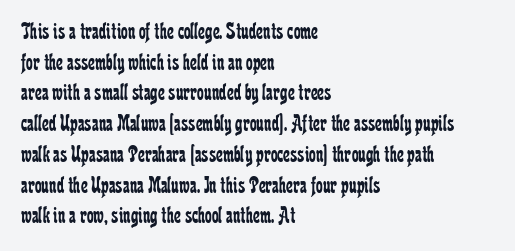
Q: Is the text bold? A: No.
Q: Is the text italic (slanted)? A: No, it is upright.
Q: Is the text underlined? A: No.
Q: How is the paragraph aligned? A: Left-aligned.
Q: Is the spacing between letters normal or unusually wide? A: Normal.
Q: Is the spacing between lines tight, normal or loose? A: Normal.
